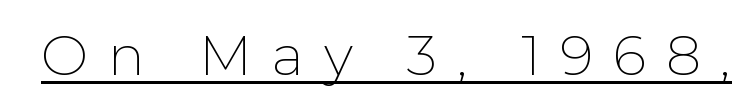
Students, note that the glyphs here are deliberately spaced far apart. Posture: upright roman. This sample uses a sans-serif face. The cut favours lightness, reaching ordinary text weight at its darkest. These lines are rendered in a variable-pitch font. Every word sits above its own underline.
